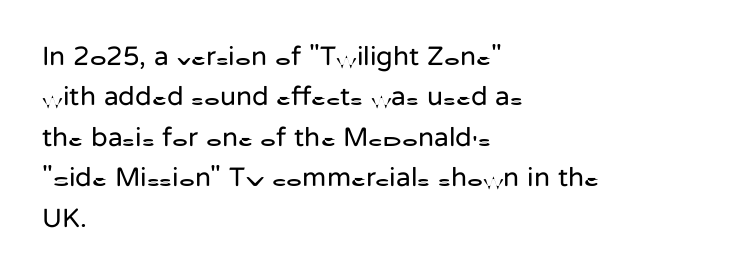
The image shows 27 px text type, upright; set left-aligned, normal line spacing (1.5x), normal letter spacing, not underlined.
